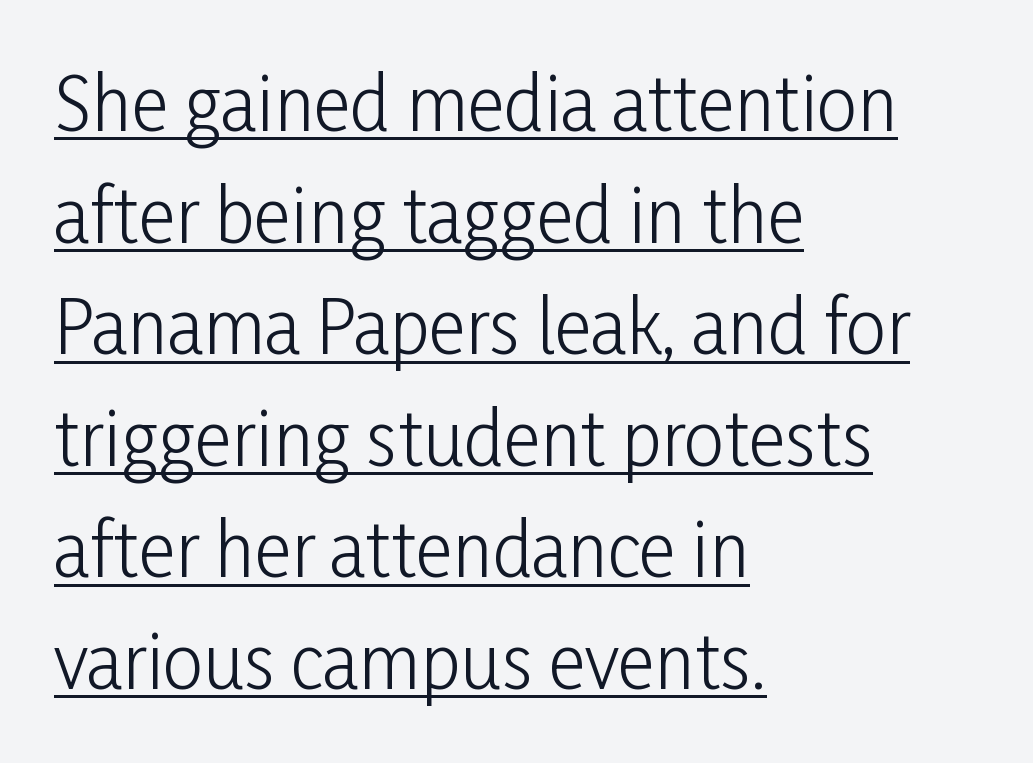
Q: Is the text bold? A: No.
Q: Is the text italic (slanted)? A: No, it is upright.
Q: Is the typeface a serif or a sans-serif typeface? A: Sans-serif.
Q: Is the text underlined? A: Yes.
Q: How is the paragraph aligned? A: Left-aligned.
Q: Is the spacing between letters normal or unusually wide? A: Normal.
Q: Is the spacing between lines tight, normal or loose? A: Normal.
Q: Width (condensed, normal, or wide)? A: Condensed.
Q: Stroke contrast? A: Low.
Q: x-height? A: Medium.
Q: Monospaced? A: No.
